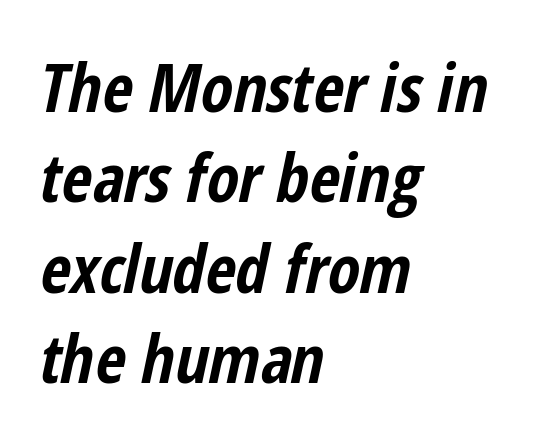
The image shows 66 px bold, condensed type, italic (leaning right); set left-aligned, normal line spacing (1.37x), normal letter spacing, not underlined; low stroke contrast and a medium x-height.
